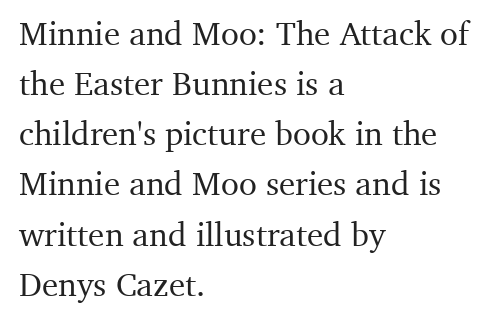
{"serif": "yes", "italic": "no", "width": "normal", "stroke_contrast": "medium", "x_height": "medium", "monospaced": "no", "underline": "no", "align": "left", "line_spacing": "normal", "line_spacing_ratio": 1.52, "letter_spacing": "normal", "letter_spacing_em": 0.0, "glyph_px": 33}
